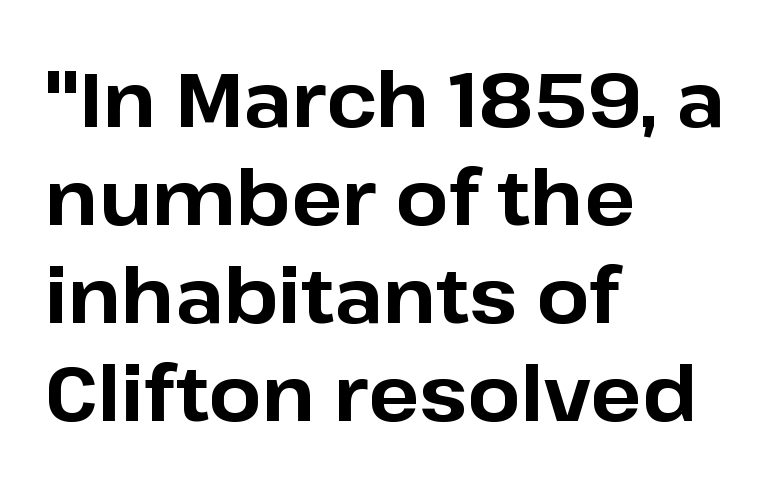
The image shows 76 px bold sans-serif type, upright; set left-aligned, normal line spacing (1.29x), normal letter spacing, not underlined; low stroke contrast and a medium x-height.
